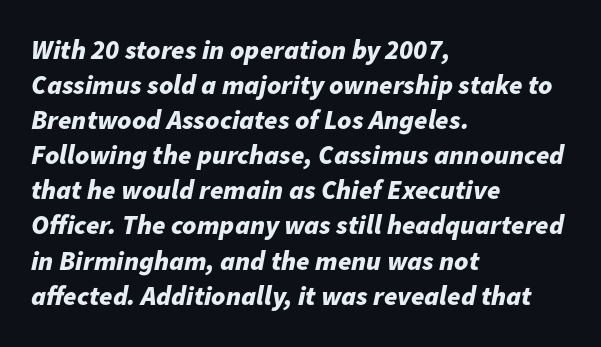
{"italic": "yes", "lean": "right", "slant_degrees": 11, "bold": "yes", "underline": "no", "align": "left", "line_spacing": "normal", "line_spacing_ratio": 1.3, "letter_spacing": "normal", "letter_spacing_em": 0.0, "glyph_px": 27}
